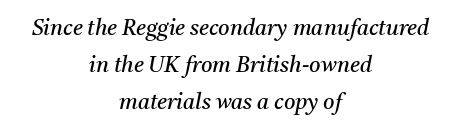
The image shows 22 px text type, italic (leaning right); set centered, normal line spacing (1.68x), normal letter spacing, not underlined.
